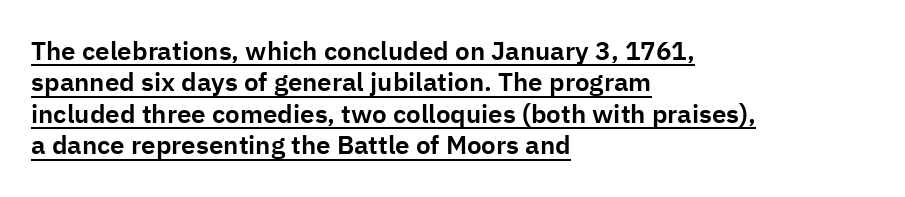
Q: Is the text italic (slanted)? A: No, it is upright.
Q: Is the text underlined? A: Yes.
Q: How is the paragraph aligned? A: Left-aligned.
Q: Is the spacing between letters normal or unusually wide? A: Normal.
